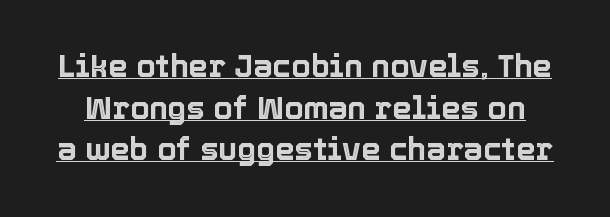
Q: Is the text italic (slanted)? A: No, it is upright.
Q: Is the text underlined? A: Yes.
Q: Is the spacing between letters normal or unusually wide? A: Normal.
Q: Is the spacing between lines tight, normal or loose? A: Normal.
Q: Width (condensed, normal, or wide)? A: Normal.
Q: x-height? A: Medium.
Q: Monospaced? A: No.
